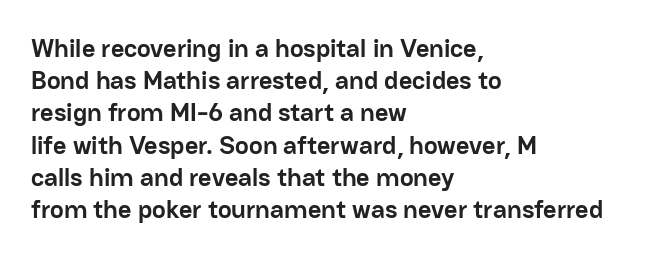
{"italic": "no", "bold": "yes", "underline": "no", "align": "left", "line_spacing_ratio": 1.24, "letter_spacing": "normal", "letter_spacing_em": 0.0, "glyph_px": 26}
